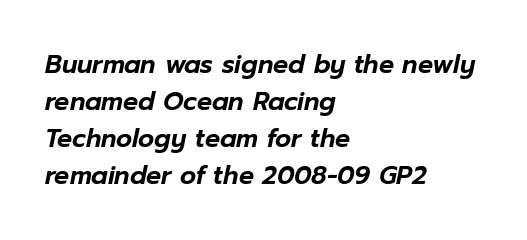
How are the letters spaced? Ordinarily, with no added tracking. The glyphs look as if they've been sheared to an angle. Regarding leading, the lines here are spaced in the standard way. Unmarked baselines from the first word to the last. A classic flush-left, rag-right setting is used for this passage.
